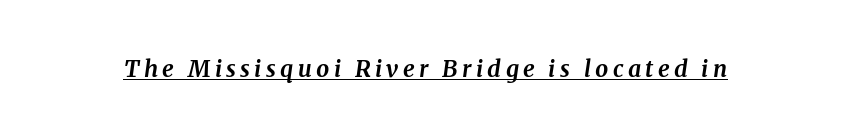
The image shows 23 px bold type, italic (leaning right); set underlined.
